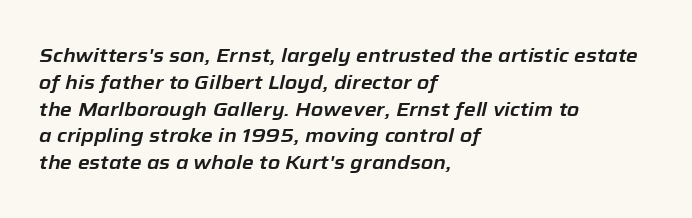
{"italic": "yes", "lean": "right", "slant_degrees": 12, "underline": "no", "align": "left", "line_spacing": "normal", "line_spacing_ratio": 1.34, "letter_spacing": "normal", "letter_spacing_em": 0.0, "glyph_px": 20}
